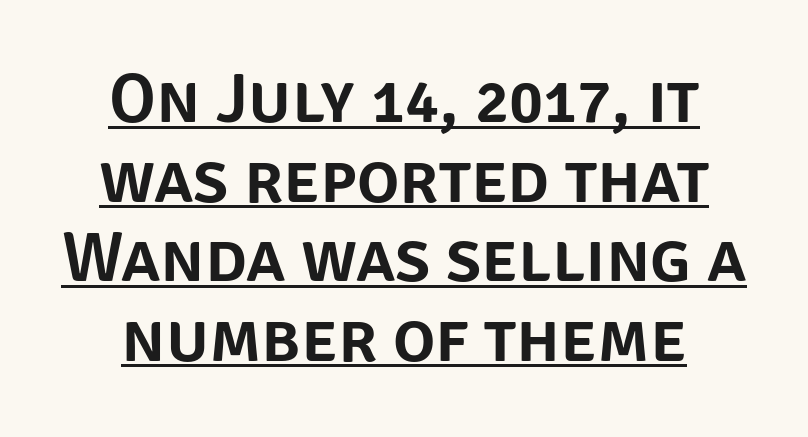
Q: Is the text italic (slanted)? A: No, it is upright.
Q: Is the typeface a serif or a sans-serif typeface? A: Sans-serif.
Q: Is the text underlined? A: Yes.
Q: How is the paragraph aligned? A: Centered.
Q: Is the spacing between letters normal or unusually wide? A: Normal.
Q: Is the spacing between lines tight, normal or loose? A: Tight.
Q: Width (condensed, normal, or wide)? A: Normal.
Q: Stroke contrast? A: Low.
Q: x-height? A: Large.
Q: Monospaced? A: No.
